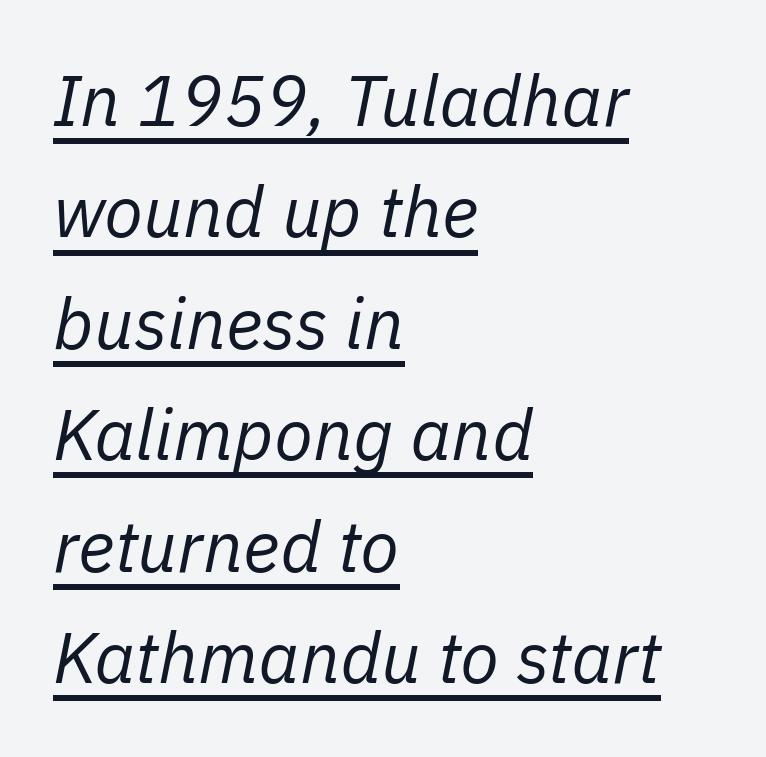
Q: Is the text bold? A: No.
Q: Is the text italic (slanted)? A: Yes, it leans right by about 11 degrees.
Q: Is the text underlined? A: Yes.
Q: How is the paragraph aligned? A: Left-aligned.
Q: Is the spacing between letters normal or unusually wide? A: Normal.
Q: Is the spacing between lines tight, normal or loose? A: Normal.
Q: Width (condensed, normal, or wide)? A: Normal.
Q: Stroke contrast? A: Low.
Q: x-height? A: Medium.
Q: Monospaced? A: No.
